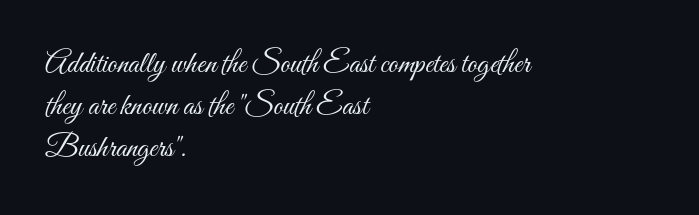
The foot of each line stays bare and open. Here the designer chose a conventional face with non-uniform glyph widths. Horizontally, the lines are justified to the leading edge only. A light-to-regular cut is what we see here. Rows of type keep a routine distance in the vertical direction.
